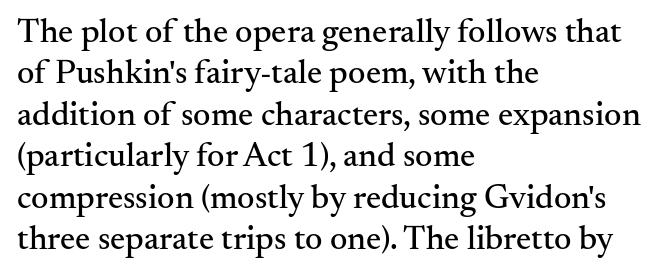
The image shows 34 px serif type, upright; set left-aligned, line spacing 1.22x, normal letter spacing, not underlined; medium stroke contrast and a small x-height.
